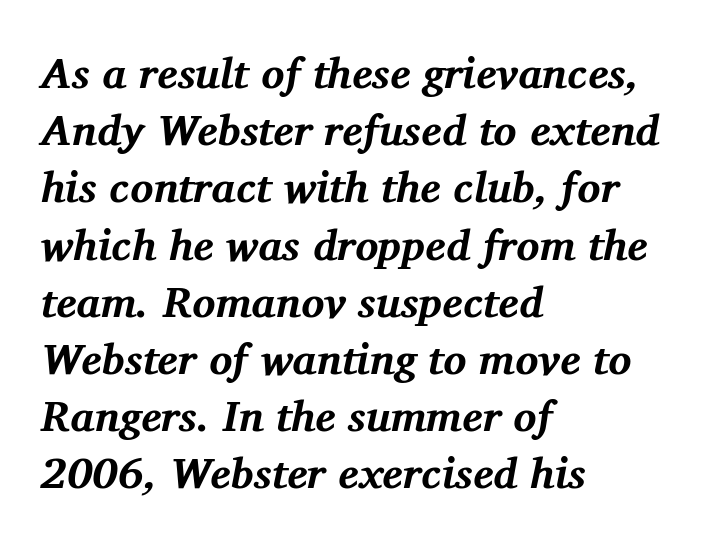
Leading: standard. This is oblique type, the kind used for emphasis or titles. Inter-character spacing is left at the font's built-in metrics. Lines of text with bare space underneath. Heft: maximum for text — a bold.
